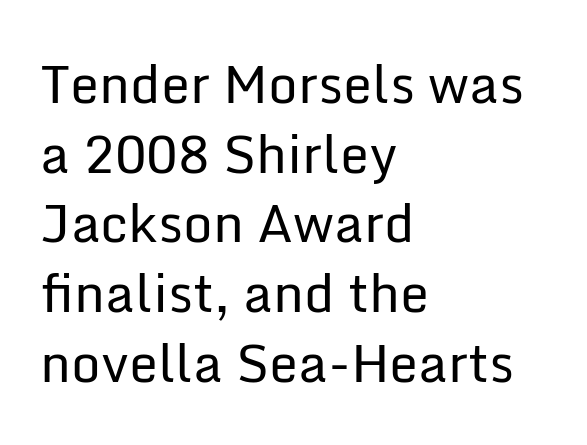
Q: Is the text bold? A: No.
Q: Is the text italic (slanted)? A: No, it is upright.
Q: Is the typeface a serif or a sans-serif typeface? A: Sans-serif.
Q: Is the text underlined? A: No.
Q: How is the paragraph aligned? A: Left-aligned.
Q: Is the spacing between letters normal or unusually wide? A: Normal.
Q: Is the spacing between lines tight, normal or loose? A: Normal.
Q: Width (condensed, normal, or wide)? A: Normal.
Q: Stroke contrast? A: Low.
Q: x-height? A: Medium.
Q: Monospaced? A: No.
